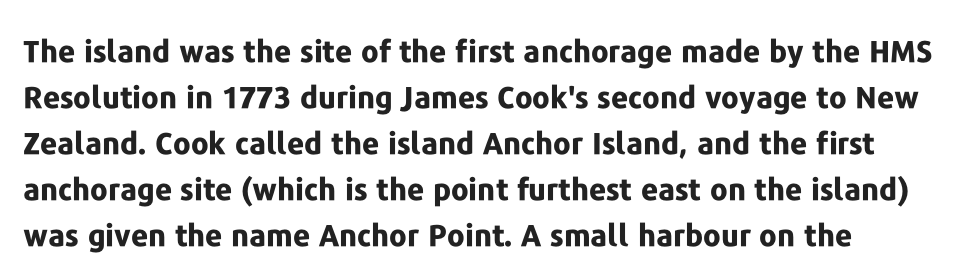
Q: Is the text bold? A: Yes.
Q: Is the text italic (slanted)? A: No, it is upright.
Q: Is the typeface a serif or a sans-serif typeface? A: Sans-serif.
Q: Is the text underlined? A: No.
Q: How is the paragraph aligned? A: Left-aligned.
Q: Is the spacing between letters normal or unusually wide? A: Normal.
Q: Is the spacing between lines tight, normal or loose? A: Normal.
Q: Width (condensed, normal, or wide)? A: Normal.
Q: Stroke contrast? A: Low.
Q: x-height? A: Medium.
Q: Monospaced? A: No.
